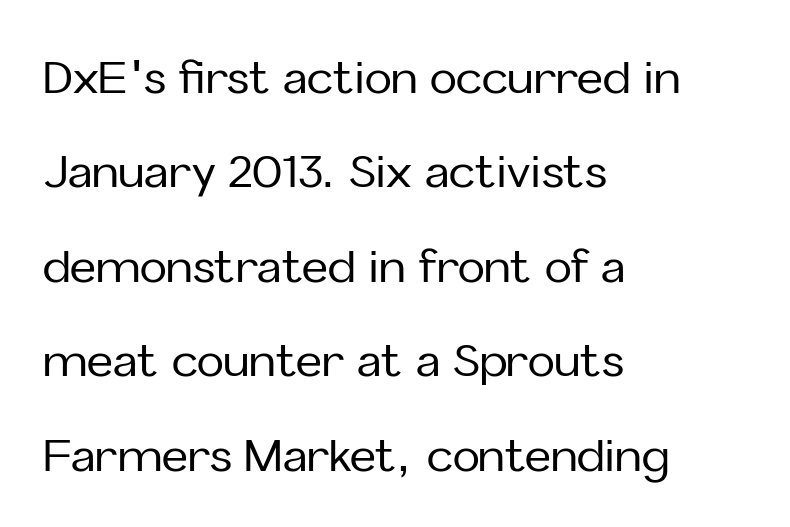
Casual observation: everything's shoved over to the left. The passage shown is typed in a proportional face where columns would drift. Has an underline been added? It has not. Tall strokes in this sample are plumb rather than angled. Does the leading feel generous? Absolutely, it's lavish.
